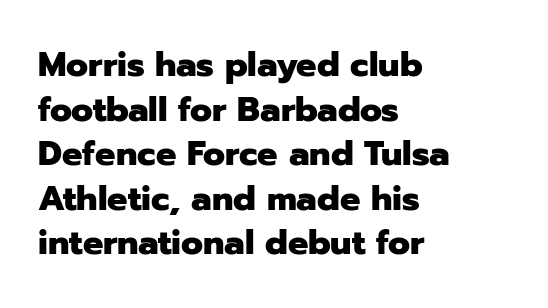
Inter-character spacing is left at the font's built-in metrics. Honestly, there is no underline to notice here at all. One glance says typical: line gaps are just what's usual. Posture: upright roman. Strokes here are thick enough to call this a true bold.
